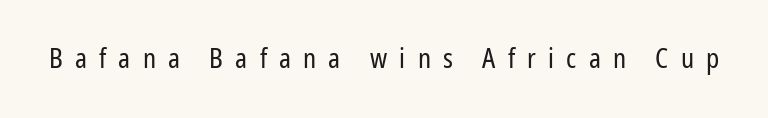
Q: Is the text bold? A: No.
Q: Is the text italic (slanted)? A: No, it is upright.
Q: Is the text underlined? A: No.
Q: Is the spacing between letters normal or unusually wide? A: Unusually wide.
